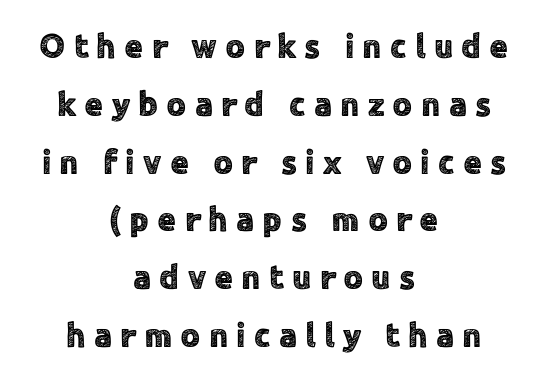
The baseline area is clear. Proportional: the letters do not fall into vertical columns. Designer's note — italics off, roman on. What's the leading like? Ordinary, nothing unusual. Tracking here is generous; glyphs stand well apart from one another.
